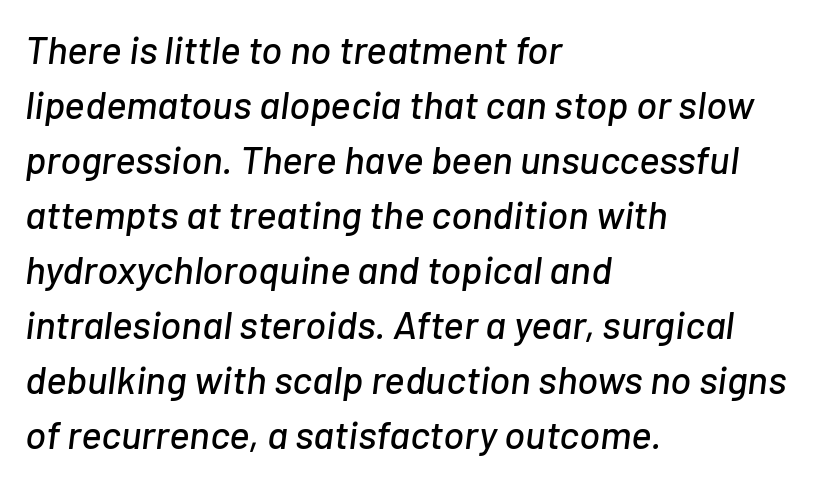
Q: Is the text italic (slanted)? A: Yes, it leans right by about 7 degrees.
Q: Is the text underlined? A: No.
Q: How is the paragraph aligned? A: Left-aligned.
Q: Is the spacing between letters normal or unusually wide? A: Normal.
Q: Is the spacing between lines tight, normal or loose? A: Normal.
Q: Width (condensed, normal, or wide)? A: Normal.
Q: Stroke contrast? A: Low.
Q: x-height? A: Medium.
Q: Monospaced? A: No.
